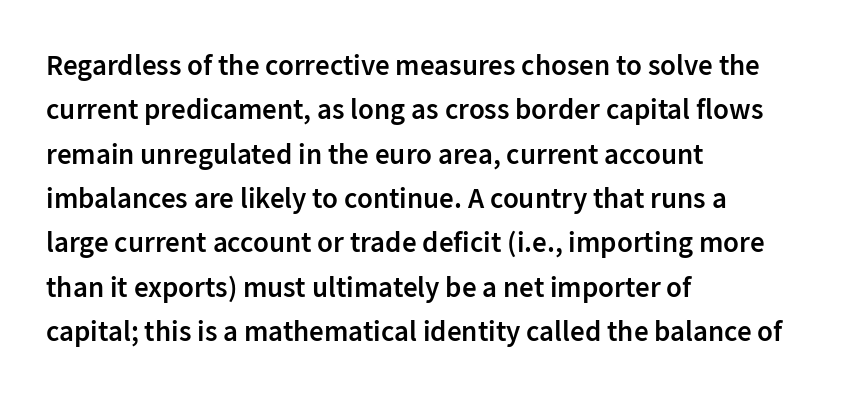
{"serif": "no", "italic": "no", "bold": "semi", "weight": "semibold", "width": "normal", "stroke_contrast": "low", "x_height": "medium", "monospaced": "no", "underline": "no", "align": "left", "line_spacing": "normal", "line_spacing_ratio": 1.53, "letter_spacing": "normal", "letter_spacing_em": 0.0, "glyph_px": 29}
